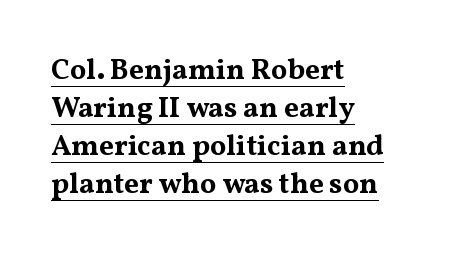
{"serif": "yes", "italic": "no", "bold": "yes", "weight": "bold", "width": "wide", "stroke_contrast": "medium", "x_height": "medium", "monospaced": "no", "underline": "yes", "align": "left", "line_spacing": "normal", "line_spacing_ratio": 1.31, "letter_spacing": "normal", "letter_spacing_em": 0.0, "glyph_px": 29}
